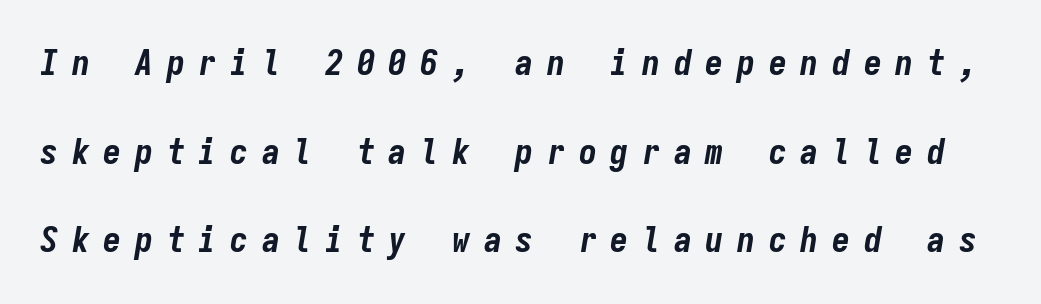
The image shows 36 px bold, condensed type, italic (leaning right), monospaced; set loose line spacing (2.46x), unusually wide letter spacing (+0.38 em), not underlined; low stroke contrast and a medium x-height.
